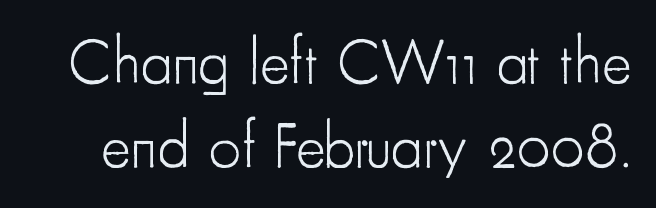
The image shows 63 px light, condensed sans-serif type, upright; set normal line spacing (1.33x), normal letter spacing, not underlined; low stroke contrast and a small x-height.
